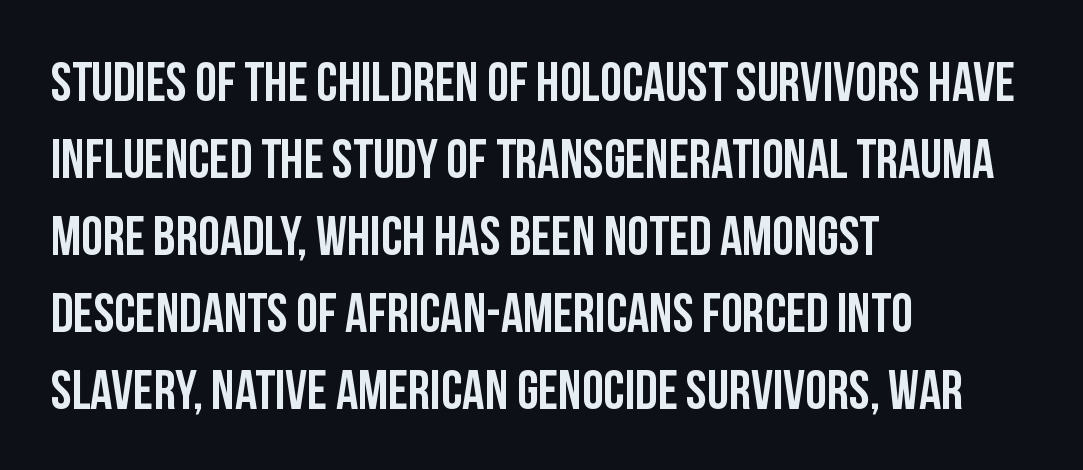
{"serif": "no", "italic": "no", "width": "condensed", "stroke_contrast": "low", "x_height": "large", "monospaced": "no", "underline": "no", "align": "left", "line_spacing": "normal", "line_spacing_ratio": 1.4, "letter_spacing": "normal", "letter_spacing_em": 0.0, "glyph_px": 55}
